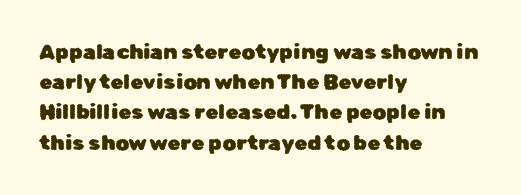
The image shows 21 px text type, upright; set left-aligned, normal line spacing (1.44x), normal letter spacing, not underlined.
